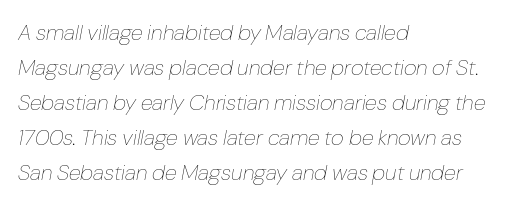
Line spacing here is normal. Characters are canted at an angle relative to the baseline's perpendicular. The space directly below the letters is spotless. Counters stay open thanks to moderate or lighter strokes. Students, note that the glyphs here touch the page at normal intervals.
